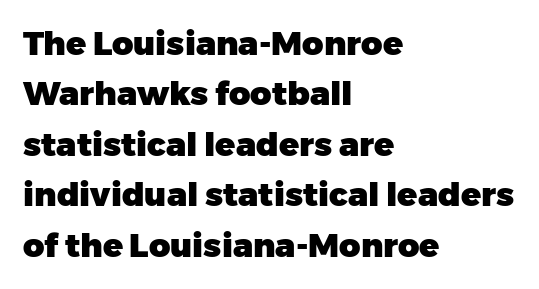
The type is set solid horizontally, with unmodified tracking. Check where the strokes stop: nothing finishes them off — pure sans. The passage shown stacks its lines at a standard gap. Descenders are the only things crossing below the line. A student would call this left alignment; a typographer would say flush left, rag right.
